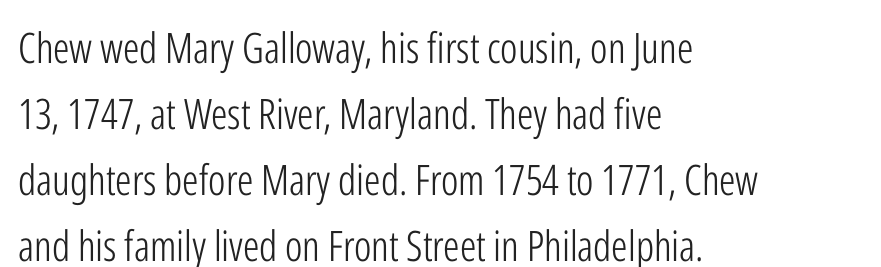
The rendering anchors every line to the left-hand side. What kind of face is this? One without serifs — a sans. Letters rest on an invisible, unmarked baseline. The designer left line spacing at the default. The face used here is rendered with its standard letterfit. Posture: vertical.
